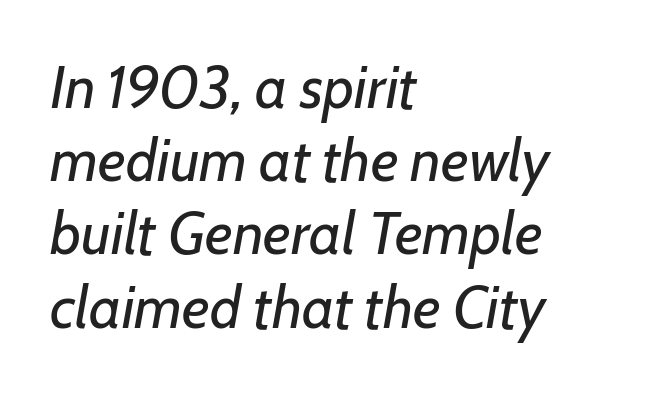
The image shows 60 px regular-weight type, italic (leaning right); set left-aligned, line spacing 1.22x, normal letter spacing, not underlined; low stroke contrast and a medium x-height.
